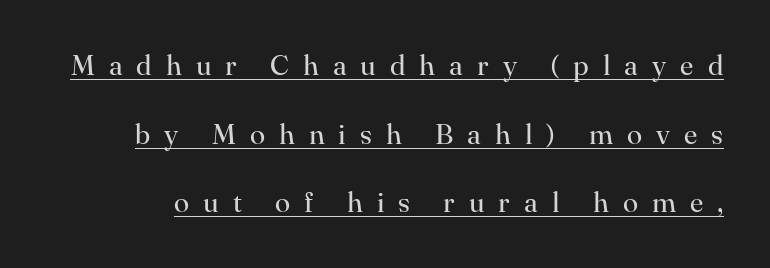
Q: Is the text bold? A: No.
Q: Is the text italic (slanted)? A: No, it is upright.
Q: Is the typeface a serif or a sans-serif typeface? A: Serif.
Q: Is the text underlined? A: Yes.
Q: Is the spacing between letters normal or unusually wide? A: Unusually wide.
Q: Is the spacing between lines tight, normal or loose? A: Loose.
Q: Width (condensed, normal, or wide)? A: Normal.
Q: Stroke contrast? A: High.
Q: x-height? A: Small.
Q: Monospaced? A: No.
